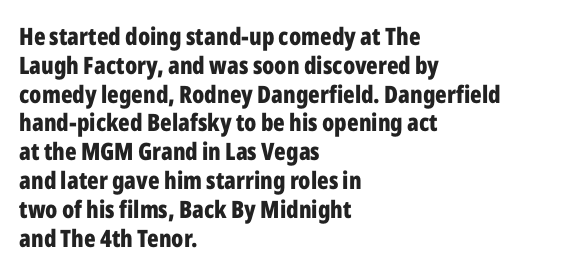
The image shows 24 px bold type, upright; set left-aligned, line spacing 1.2x, normal letter spacing, not underlined.
